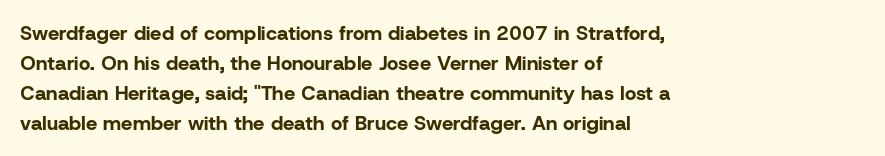
Q: Is the text bold? A: Yes.
Q: Is the text italic (slanted)? A: No, it is upright.
Q: Is the text underlined? A: No.
Q: How is the paragraph aligned? A: Left-aligned.
Q: Is the spacing between letters normal or unusually wide? A: Normal.
Q: Is the spacing between lines tight, normal or loose? A: Normal.
